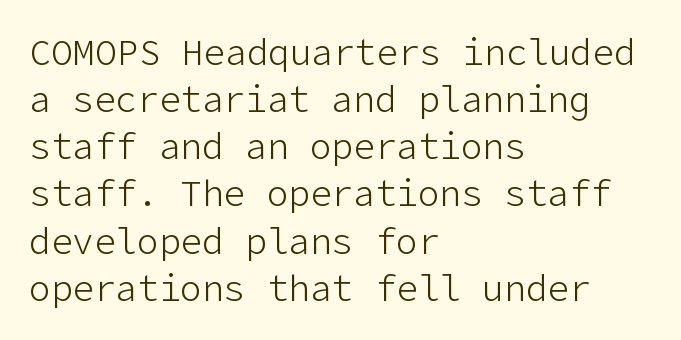
The image shows 36 px light sans-serif type, upright; set left-aligned, normal line spacing (1.31x), normal letter spacing, not underlined; low stroke contrast and a medium x-height.
